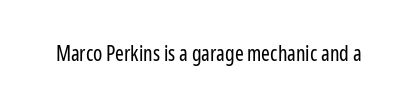
The image shows 21 px text type, upright; set normal letter spacing, not underlined.
